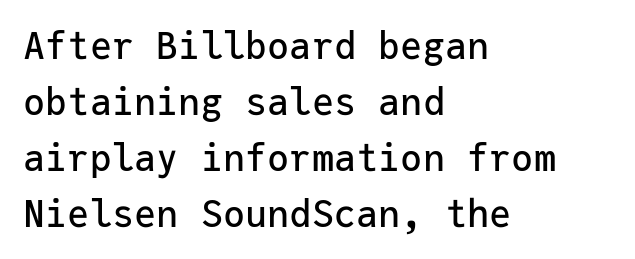
Q: Is the text italic (slanted)? A: No, it is upright.
Q: Is the typeface a serif or a sans-serif typeface? A: Sans-serif.
Q: Is the text underlined? A: No.
Q: How is the paragraph aligned? A: Left-aligned.
Q: Is the spacing between letters normal or unusually wide? A: Normal.
Q: Is the spacing between lines tight, normal or loose? A: Normal.
Q: Width (condensed, normal, or wide)? A: Normal.
Q: Stroke contrast? A: Low.
Q: x-height? A: Medium.
Q: Monospaced? A: Yes.
